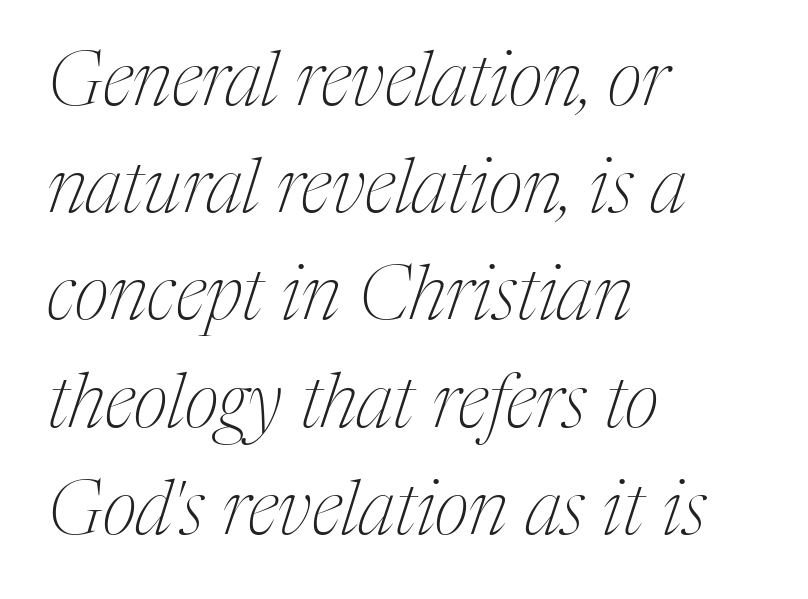
{"serif": "yes", "italic": "yes", "lean": "right", "slant_degrees": 17, "bold": "no", "weight": "thin", "width": "condensed", "stroke_contrast": "medium", "x_height": "medium", "monospaced": "no", "underline": "no", "align": "left", "line_spacing": "normal", "line_spacing_ratio": 1.43, "letter_spacing": "normal", "letter_spacing_em": 0.0, "glyph_px": 75}
